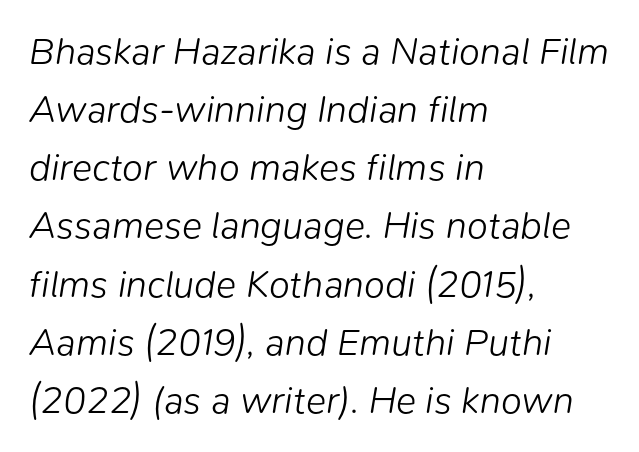
{"italic": "yes", "lean": "right", "slant_degrees": 9, "bold": "no", "weight": "light", "width": "normal", "stroke_contrast": "low", "x_height": "medium", "monospaced": "no", "underline": "no", "align": "left", "line_spacing": "normal", "line_spacing_ratio": 1.53, "letter_spacing": "normal", "letter_spacing_em": 0.0, "glyph_px": 38}
